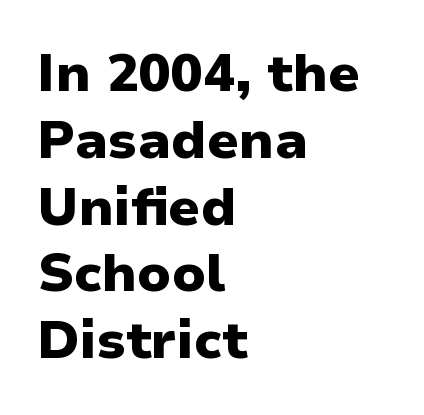
{"serif": "no", "italic": "no", "bold": "yes", "weight": "heavy", "width": "normal", "stroke_contrast": "low", "x_height": "medium", "monospaced": "no", "underline": "no", "align": "left", "line_spacing": "normal", "line_spacing_ratio": 1.26, "letter_spacing": "normal", "letter_spacing_em": 0.0, "glyph_px": 53}
